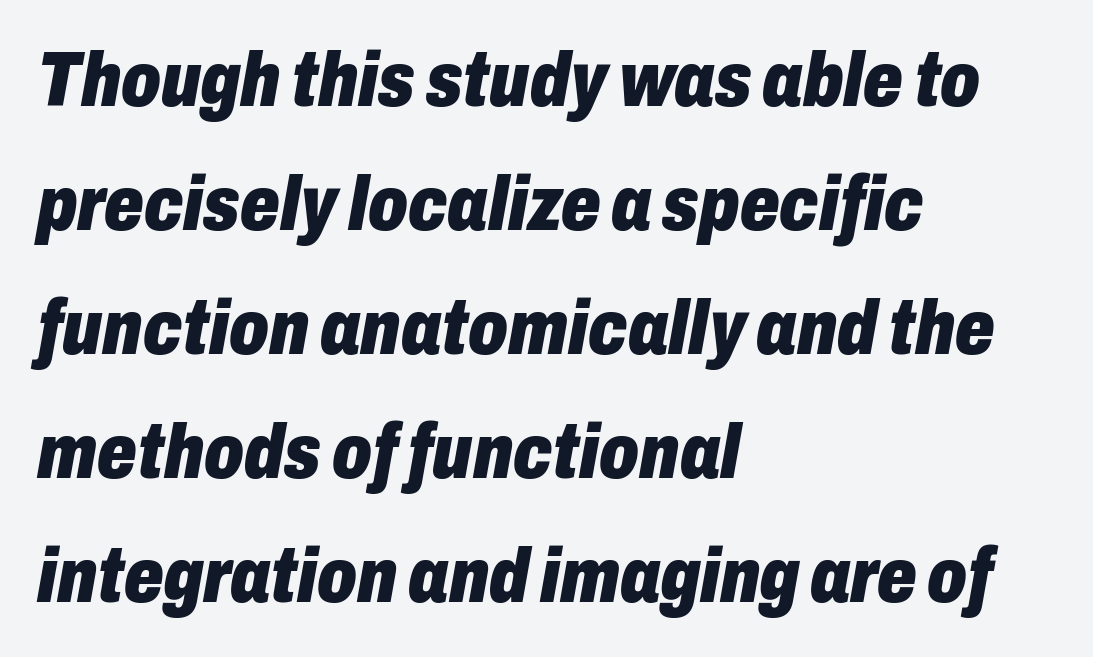
This rendering uses left alignment, leaving the right contour irregular. The passage shown is not underscored anywhere. What stands out about the letter spacing? Nothing — it is the standard amount. The font's italic variant was chosen for this text. Thick stems and heavy bowls — unmistakably bold.
